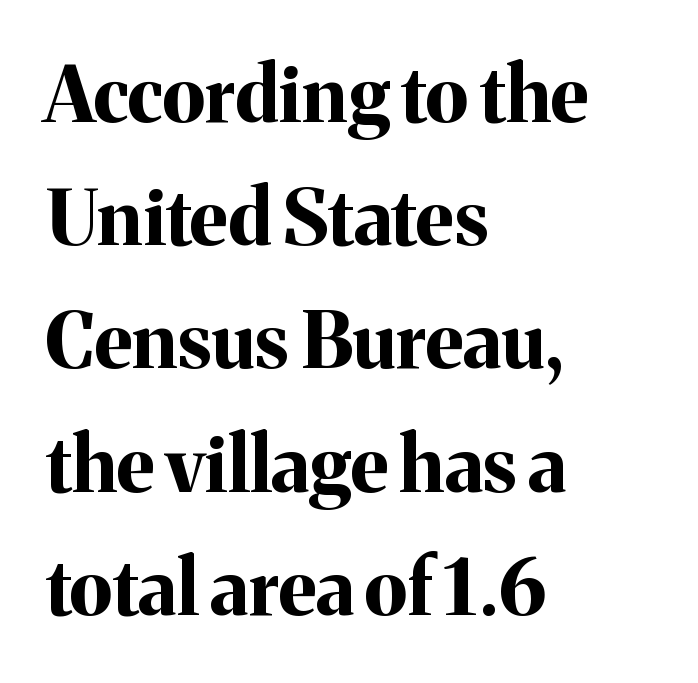
{"serif": "yes", "italic": "no", "bold": "yes", "weight": "bold", "width": "normal", "stroke_contrast": "medium", "x_height": "medium", "monospaced": "no", "underline": "no", "align": "left", "line_spacing": "normal", "line_spacing_ratio": 1.6, "letter_spacing": "normal", "letter_spacing_em": 0.0, "glyph_px": 77}
